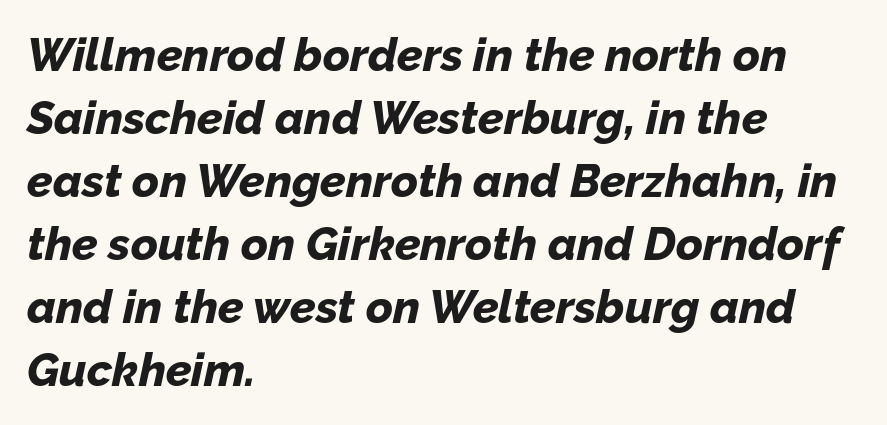
On the weight axis this lands at bold, roughly 700. The paragraph shown leans on its left margin. Does extra space separate the letters? No, they use regular spacing. Leading matches the norm, producing a regular column.
